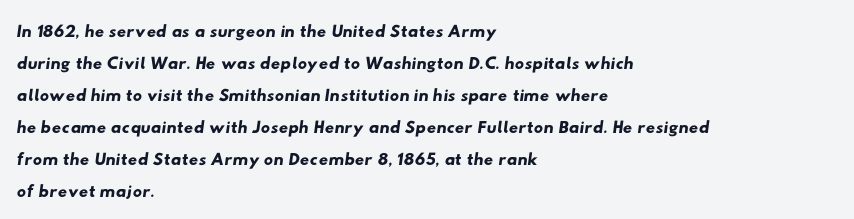
The image shows 26 px text type; set left-aligned, line spacing 1.23x, normal letter spacing, not underlined.
